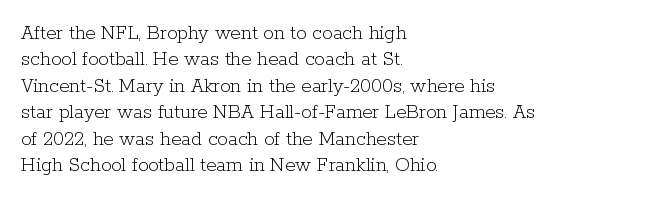
Q: Is the text bold? A: No.
Q: Is the text italic (slanted)? A: No, it is upright.
Q: Is the text underlined? A: No.
Q: How is the paragraph aligned? A: Left-aligned.
Q: Is the spacing between letters normal or unusually wide? A: Normal.
Q: Is the spacing between lines tight, normal or loose? A: Normal.
